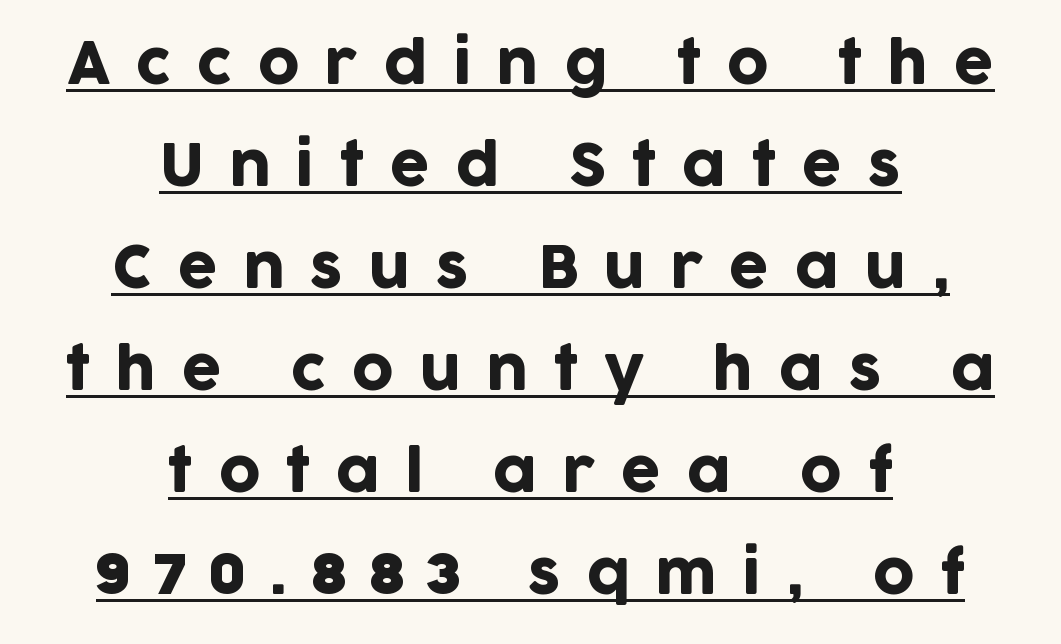
Q: Is the text italic (slanted)? A: No, it is upright.
Q: Is the typeface a serif or a sans-serif typeface? A: Sans-serif.
Q: Is the text underlined? A: Yes.
Q: How is the paragraph aligned? A: Centered.
Q: Is the spacing between letters normal or unusually wide? A: Unusually wide.
Q: Width (condensed, normal, or wide)? A: Normal.
Q: Stroke contrast? A: Low.
Q: x-height? A: Large.
Q: Monospaced? A: No.
